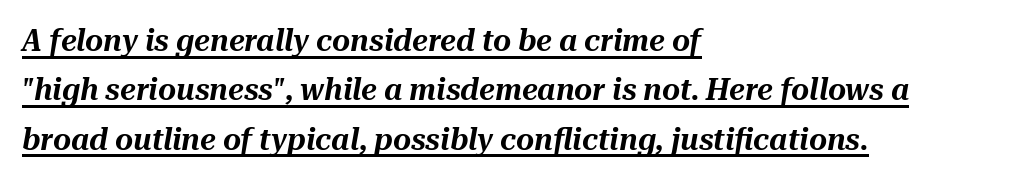
Q: Is the text italic (slanted)? A: Yes, it leans right by about 10 degrees.
Q: Is the text underlined? A: Yes.
Q: How is the paragraph aligned? A: Left-aligned.
Q: Is the spacing between letters normal or unusually wide? A: Normal.
Q: Is the spacing between lines tight, normal or loose? A: Normal.
Q: Width (condensed, normal, or wide)? A: Normal.
Q: Stroke contrast? A: Medium.
Q: x-height? A: Medium.
Q: Monospaced? A: No.
